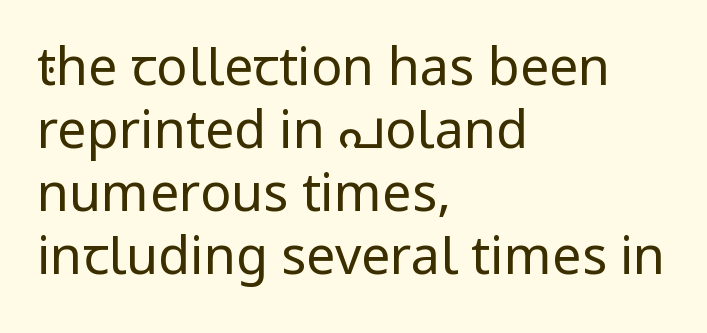
Q: Is the text bold? A: No.
Q: Is the text italic (slanted)? A: No, it is upright.
Q: Is the typeface a serif or a sans-serif typeface? A: Sans-serif.
Q: Is the text underlined? A: No.
Q: How is the paragraph aligned? A: Left-aligned.
Q: Is the spacing between letters normal or unusually wide? A: Normal.
Q: Width (condensed, normal, or wide)? A: Normal.
Q: Stroke contrast? A: Low.
Q: x-height? A: Medium.
Q: Monospaced? A: No.
